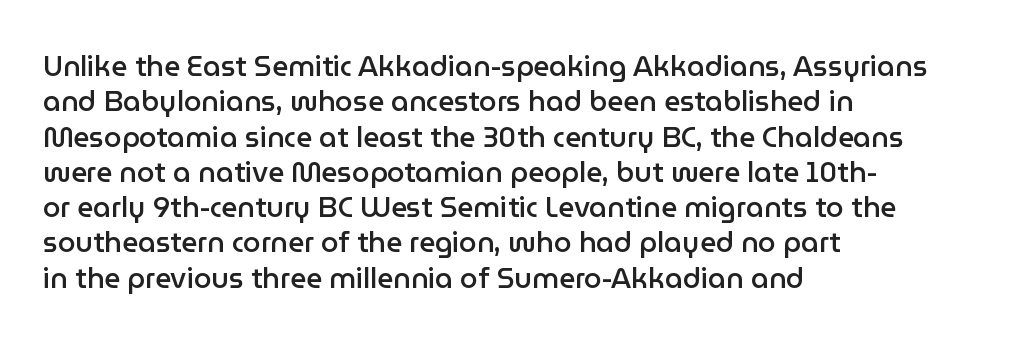
{"serif": "no", "italic": "no", "bold": "semi", "weight": "semibold", "width": "normal", "stroke_contrast": "low", "x_height": "medium", "monospaced": "no", "underline": "no", "align": "left", "line_spacing": "normal", "line_spacing_ratio": 1.26, "letter_spacing": "normal", "letter_spacing_em": 0.0, "glyph_px": 28}
